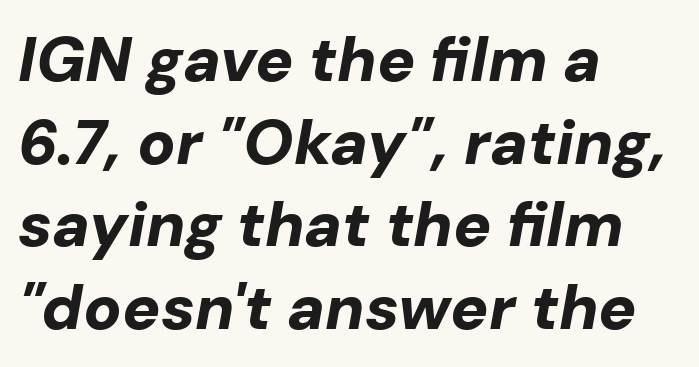
The image shows 63 px bold type, italic (leaning right); set left-aligned, normal line spacing (1.31x), normal letter spacing, not underlined; low stroke contrast and a medium x-height.
